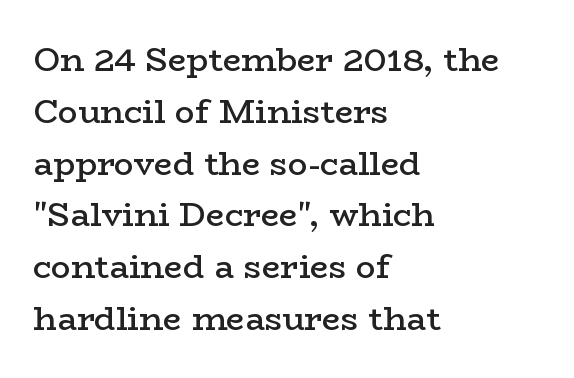
Words float on clear page, feet unadorned. One-word summary of the alignment: left. This sample keeps an unexceptional amount of space between lines. The typesetting leans somewhat heavy: a semibold. The face used here is rendered with its standard letterfit. What kind of face is this? One with serifs.
